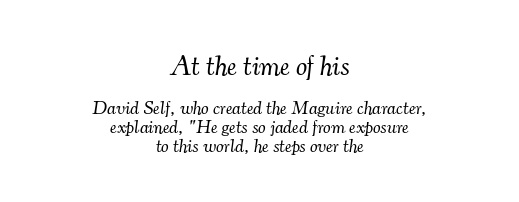
The image shows 28 px light serif type, italic (leaning right); set centered, tight line spacing (1.0x), normal letter spacing, not underlined; the first (top) block is 1.47x larger; medium stroke contrast and a small x-height.
